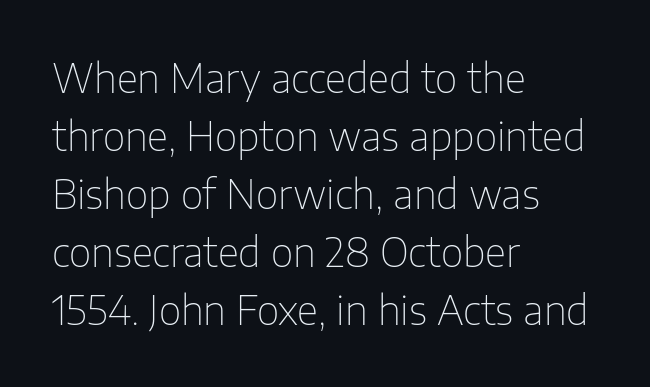
The image shows 39 px thin sans-serif type, upright; set left-aligned, normal line spacing (1.49x), normal letter spacing, not underlined; low stroke contrast and a medium x-height.
